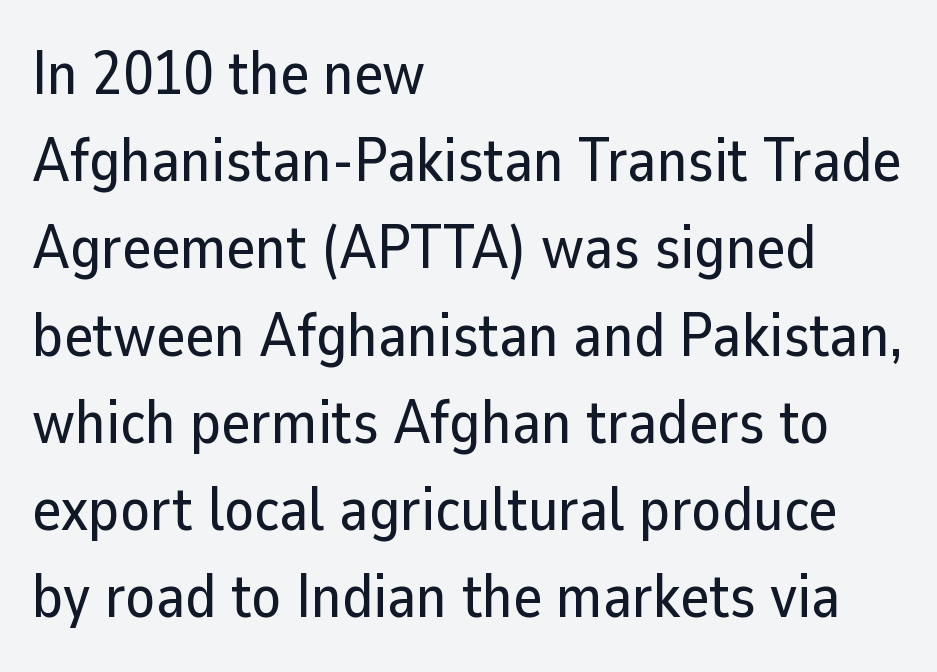
The image shows 61 px sans-serif type, upright; set left-aligned, normal line spacing (1.43x), normal letter spacing, not underlined; low stroke contrast and a medium x-height.
